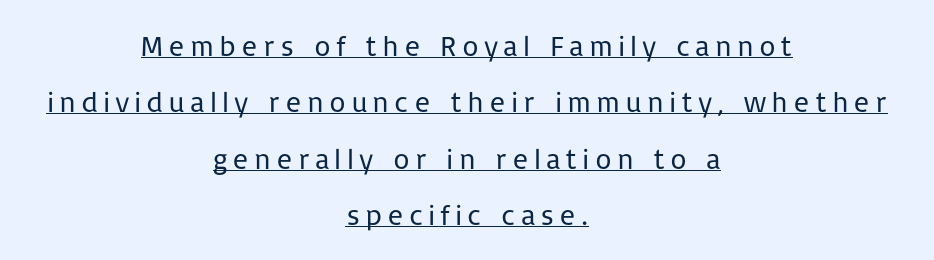
The image shows 29 px regular-weight sans-serif type, upright; set centered, loose line spacing (1.94x), underlined; low stroke contrast and a medium x-height.
